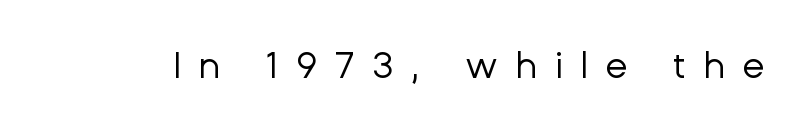
Vertical stems look standard width or narrower in stroke. Italic: no, the glyphs are upright roman. This sample has the flowing, uneven cadence of proportional lettering. Descenders are the only things crossing below the line. Nothing sits at the stroke ends, so this counts as sans-serif.
